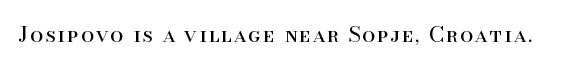
Q: Is the text bold? A: No.
Q: Is the text italic (slanted)? A: No, it is upright.
Q: Is the text underlined? A: No.
